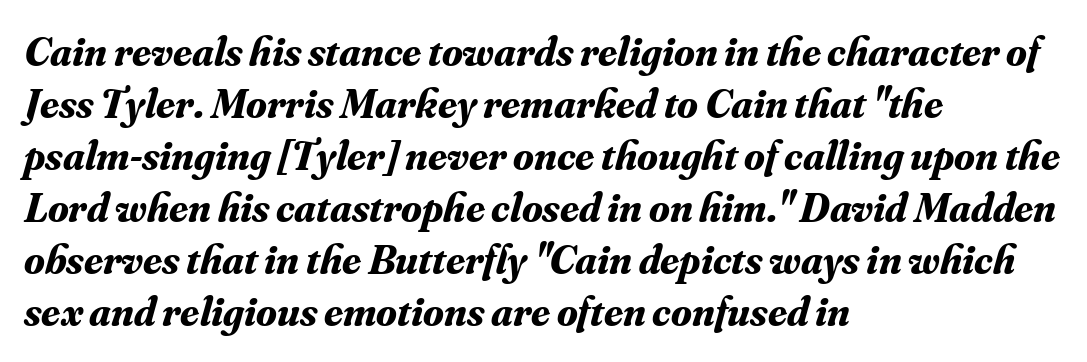
{"serif": "yes", "italic": "yes", "lean": "right", "slant_degrees": 16, "bold": "yes", "weight": "bold", "width": "normal", "stroke_contrast": "medium", "x_height": "small", "monospaced": "no", "underline": "no", "align": "left", "line_spacing_ratio": 1.24, "letter_spacing": "normal", "letter_spacing_em": 0.0, "glyph_px": 42}
